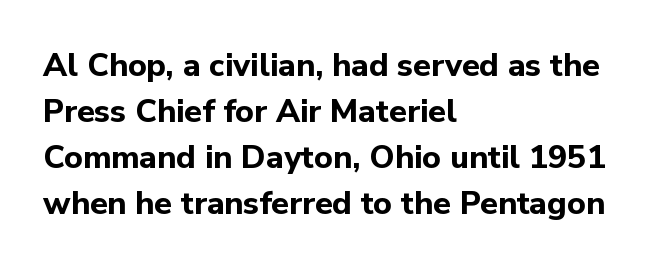
This sample uses a sans-serif face. Nothing unusual about the tracking: characters are spaced as the font intends. The specimen reads as upright at a glance. Descenders hang freely into open space. Spacing verdict: proportional, widths tailored to each character. Is the block centered? No — it sits flush against the left margin.
